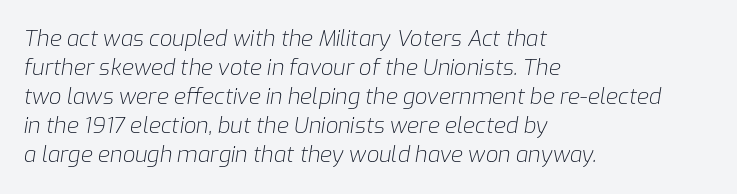
Rendered with sloped, italic letterforms. Line spacing here is normal. Nothing unusual about the tracking: characters are spaced as the font intends. Stem width sits at or under what a default text font uses. Notice how the passage keeps a crisp vertical edge on the left only. Underlining? Definitely not there.
